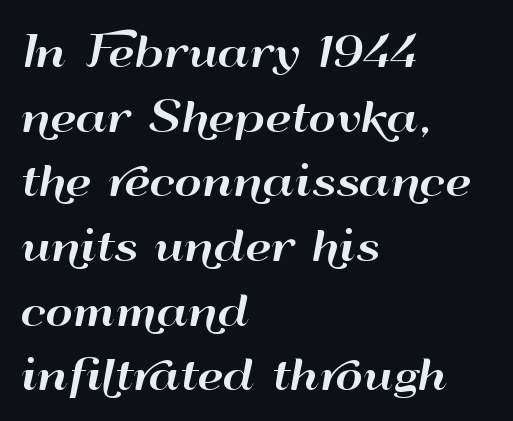
The image shows 42 px wide sans-serif type; set left-aligned, normal line spacing (1.54x), normal letter spacing, not underlined; high stroke contrast and a small x-height.
